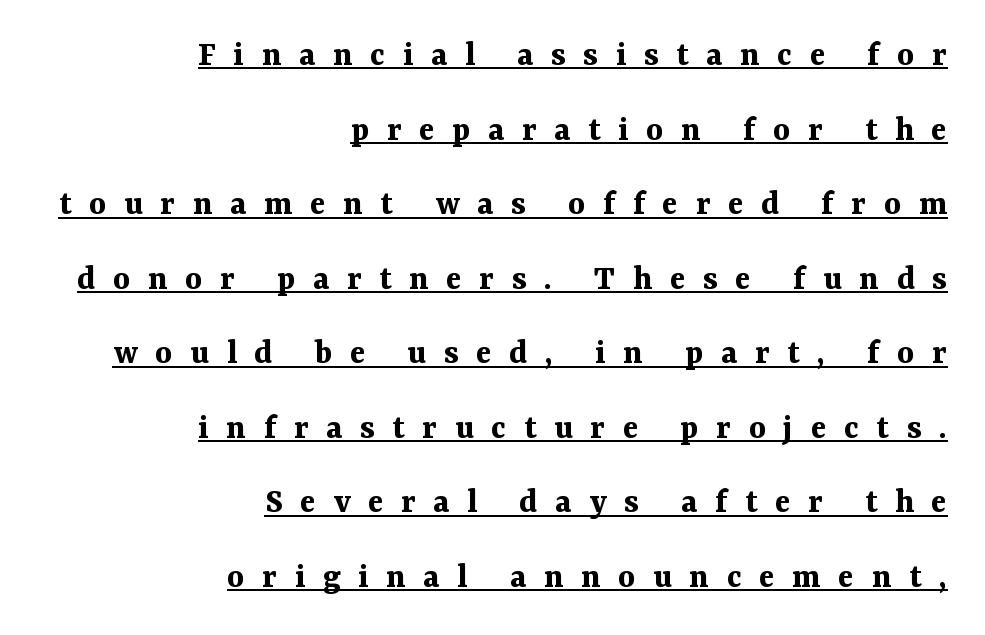
The lettering holds an erect, upright posture throughout. Observe the wide spacing: letters keep a clear distance from each other. A typesetter would call this proportional, since set widths differ per character. Leading: increased. Small tapered or slab feet sit at the stroke ends, so this counts as serif.
